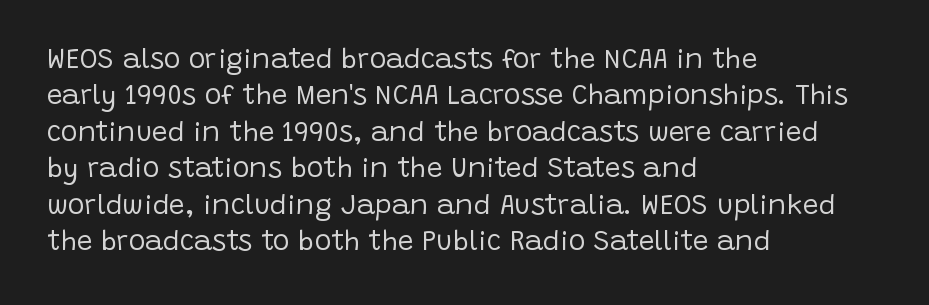
Q: Is the text bold? A: No.
Q: Is the text italic (slanted)? A: No, it is upright.
Q: Is the typeface a serif or a sans-serif typeface? A: Sans-serif.
Q: Is the text underlined? A: No.
Q: How is the paragraph aligned? A: Left-aligned.
Q: Is the spacing between letters normal or unusually wide? A: Normal.
Q: Is the spacing between lines tight, normal or loose? A: Normal.
Q: Width (condensed, normal, or wide)? A: Normal.
Q: Stroke contrast? A: Low.
Q: x-height? A: Large.
Q: Monospaced? A: No.
